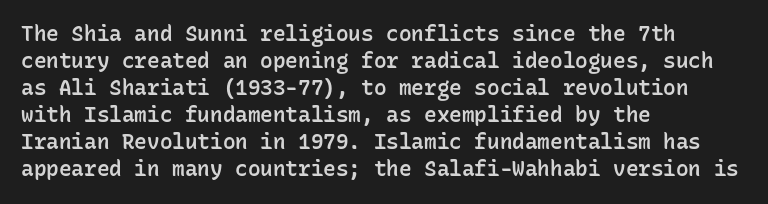
The image shows 21 px text type, upright; set left-aligned, normal line spacing (1.29x), normal letter spacing, not underlined.
